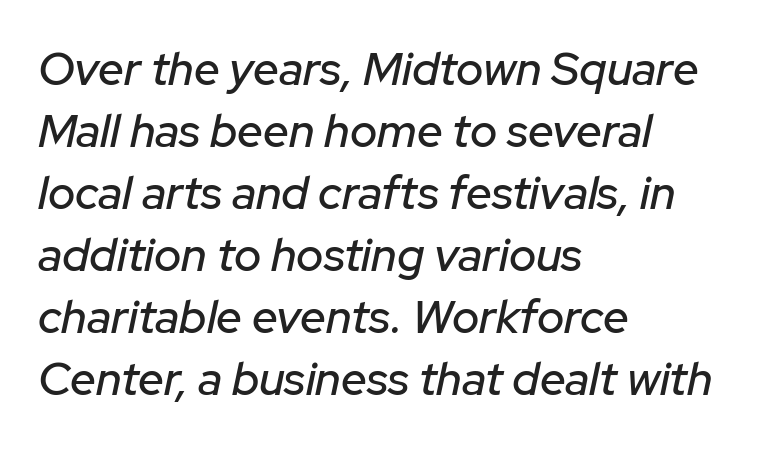
{"italic": "yes", "lean": "right", "slant_degrees": 12, "width": "normal", "stroke_contrast": "low", "x_height": "medium", "monospaced": "no", "underline": "no", "align": "left", "line_spacing": "normal", "line_spacing_ratio": 1.35, "letter_spacing": "normal", "letter_spacing_em": 0.0, "glyph_px": 46}
